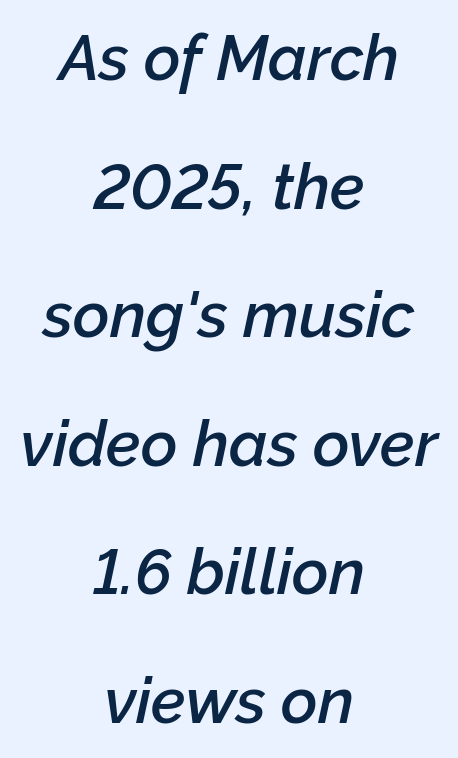
The image shows 63 px semibold type, italic (leaning right); set centered, loose line spacing (2.04x), normal letter spacing, not underlined; low stroke contrast and a medium x-height.
